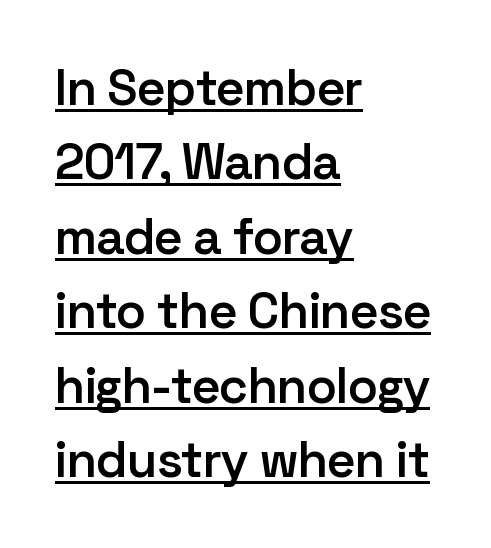
Words appear dense and cohesive because spacing is normal. Varying glyph widths throughout — classic text-font behaviour. Characters remain perfectly vertical along every line. A normal amount of white space separates one row of letters from the next. The strokes are fattened partway — semibold, not bold. The characters display no serif detailing; their extremities are plain.
